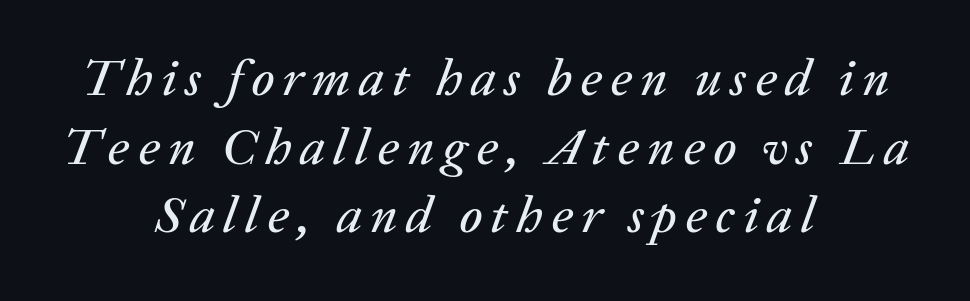
The image shows 52 px text type, italic (leaning right); set centered, normal line spacing (1.32x), not underlined; low stroke contrast and a medium x-height.
